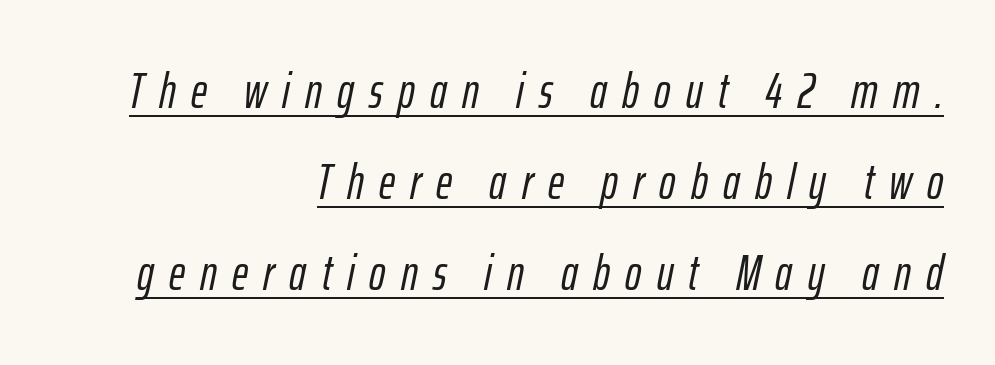
The image shows 49 px condensed type, italic (leaning right); set right-aligned, line spacing 1.86x, unusually wide letter spacing (+0.31 em), underlined; low stroke contrast and a medium x-height.
